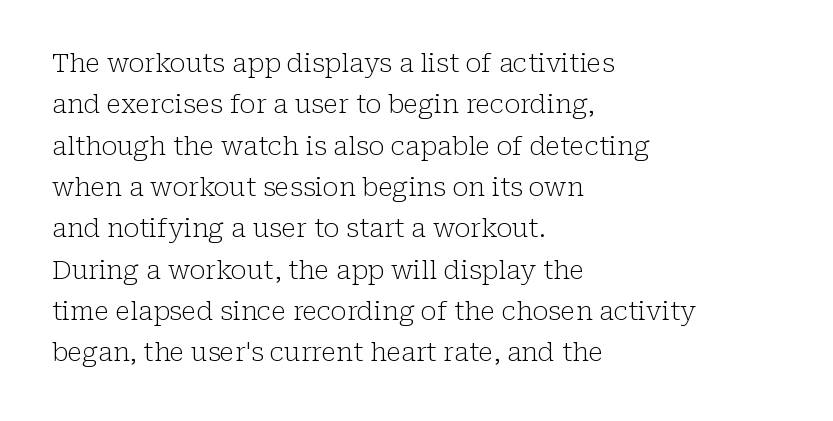
{"italic": "no", "bold": "no", "underline": "no", "align": "left", "line_spacing": "normal", "line_spacing_ratio": 1.59, "letter_spacing": "normal", "letter_spacing_em": 0.0, "glyph_px": 26}
